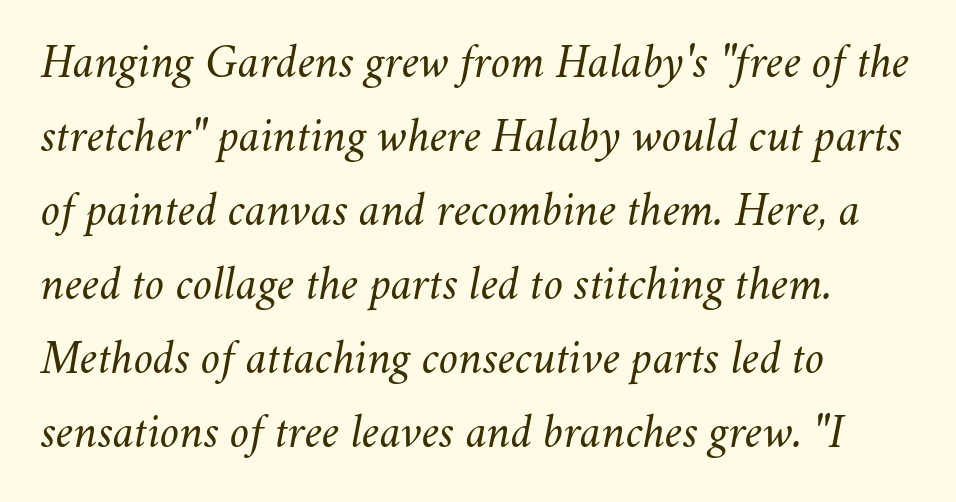
Looks like regular typesetting: each glyph gets only the width it needs. Vertically, the passage feels balanced, rows spaced as you'd expect. Look at the tracking — it's just the regular setting, nothing added. Weight: not bold — regular or lighter. Every row of glyphs begins at an identical x-position on the left.
